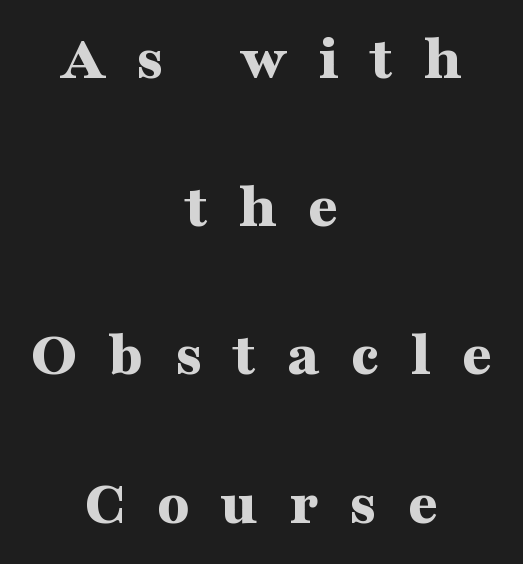
Characters remain perfectly vertical along every line. The letters are bold, with thick, heavy strokes. Letters rest on an invisible, unmarked baseline. Each letter keeps its own natural width here, so spacing adapts to shape. These lines stand farther apart than default settings would place them.
